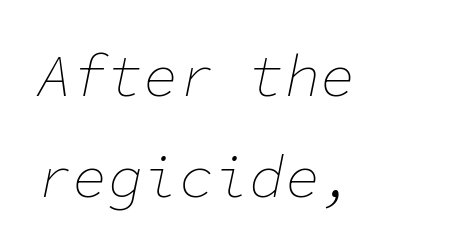
{"italic": "yes", "lean": "right", "slant_degrees": 11, "bold": "no", "weight": "thin", "width": "normal", "stroke_contrast": "low", "x_height": "medium", "monospaced": "yes", "underline": "no", "align": "left", "line_spacing_ratio": 1.72, "letter_spacing": "normal", "letter_spacing_em": 0.0, "glyph_px": 59}
